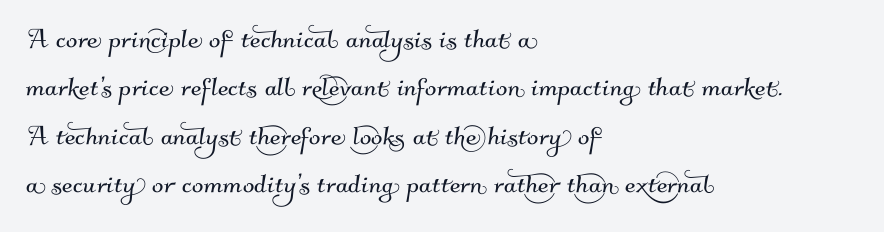
Q: Is the typeface a serif or a sans-serif typeface? A: Sans-serif.
Q: Is the text underlined? A: No.
Q: How is the paragraph aligned? A: Left-aligned.
Q: Is the spacing between letters normal or unusually wide? A: Normal.
Q: Is the spacing between lines tight, normal or loose? A: Normal.
Q: Width (condensed, normal, or wide)? A: Normal.
Q: Stroke contrast? A: Medium.
Q: x-height? A: Small.
Q: Monospaced? A: No.
